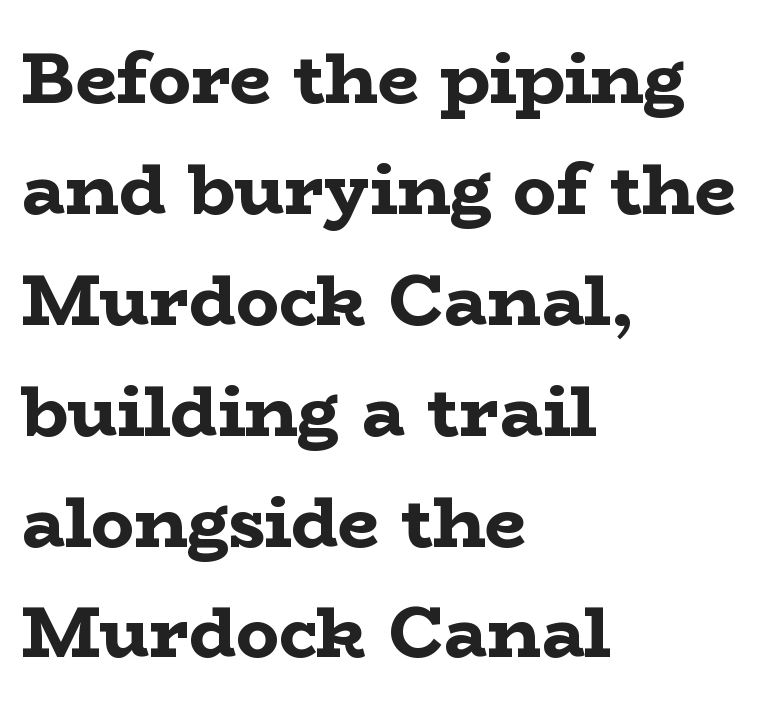
Q: Is the text bold? A: Yes.
Q: Is the text italic (slanted)? A: No, it is upright.
Q: Is the typeface a serif or a sans-serif typeface? A: Serif.
Q: Is the text underlined? A: No.
Q: How is the paragraph aligned? A: Left-aligned.
Q: Is the spacing between letters normal or unusually wide? A: Normal.
Q: Is the spacing between lines tight, normal or loose? A: Normal.
Q: Width (condensed, normal, or wide)? A: Wide.
Q: Stroke contrast? A: Low.
Q: x-height? A: Medium.
Q: Monospaced? A: No.
